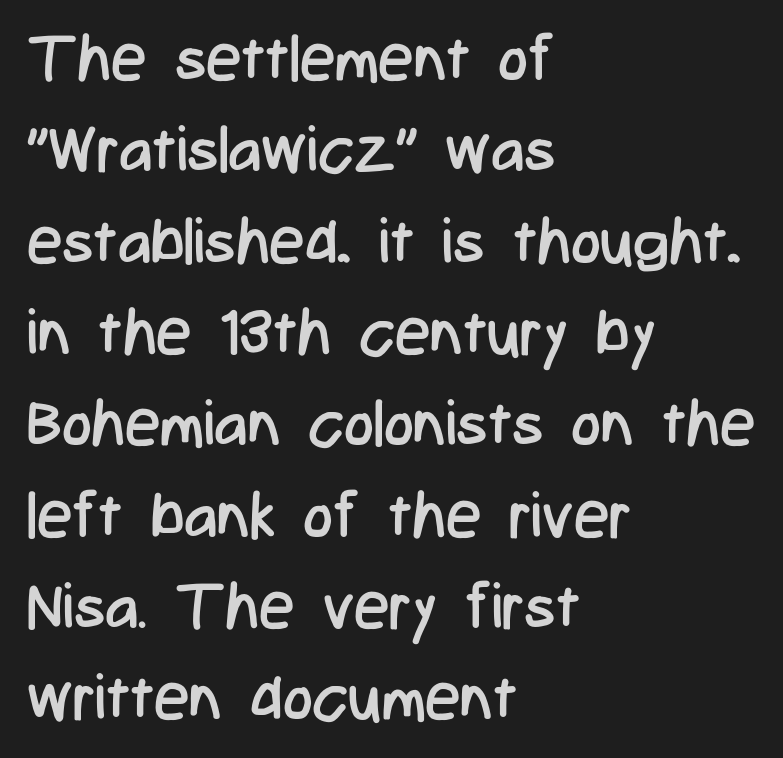
Q: Is the text bold? A: No.
Q: Is the text italic (slanted)? A: No, it is upright.
Q: Is the typeface a serif or a sans-serif typeface? A: Sans-serif.
Q: Is the text underlined? A: No.
Q: How is the paragraph aligned? A: Left-aligned.
Q: Is the spacing between letters normal or unusually wide? A: Normal.
Q: Is the spacing between lines tight, normal or loose? A: Normal.
Q: Width (condensed, normal, or wide)? A: Condensed.
Q: Stroke contrast? A: Low.
Q: x-height? A: Medium.
Q: Monospaced? A: No.
